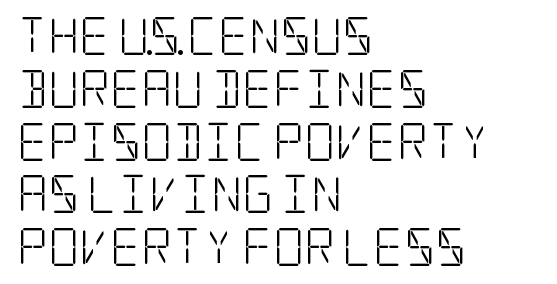
The image shows 38 px light, condensed serif type, upright; set left-aligned, normal line spacing (1.39x), normal letter spacing, not underlined; low stroke contrast and a large x-height.
